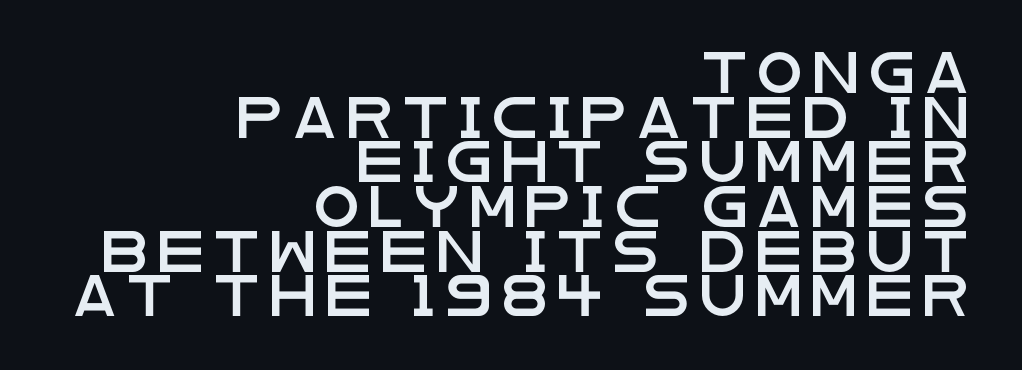
The image shows 41 px wide sans-serif type, upright; set right-aligned, tight line spacing (1.09x), unusually wide letter spacing (+0.26 em), not underlined; low stroke contrast and a large x-height.
